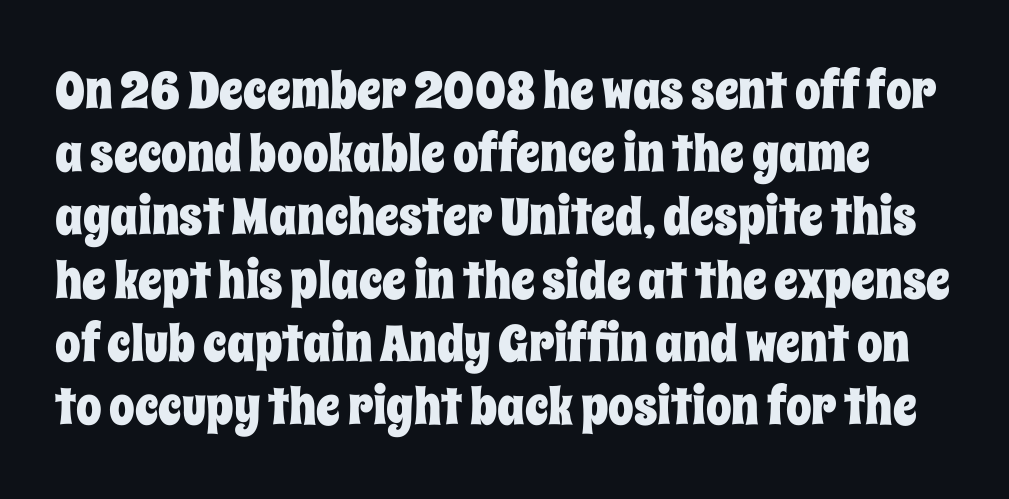
Q: Is the text italic (slanted)? A: No, it is upright.
Q: Is the text underlined? A: No.
Q: Is the spacing between letters normal or unusually wide? A: Normal.
Q: Width (condensed, normal, or wide)? A: Condensed.
Q: Stroke contrast? A: Low.
Q: x-height? A: Large.
Q: Monospaced? A: No.
